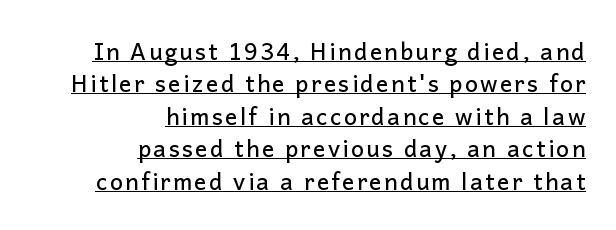
Q: Is the text italic (slanted)? A: No, it is upright.
Q: Is the text underlined? A: Yes.
Q: How is the paragraph aligned? A: Right-aligned.
Q: Is the spacing between lines tight, normal or loose? A: Normal.
